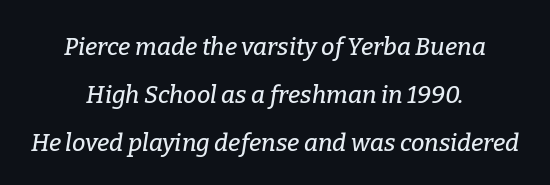
This rendering leaves character spacing at its baseline value. What's the leading like? Stretched, with rows far apart. There's an unmistakable incline to the writing here. Line starts and ends both wander, symmetrically.
